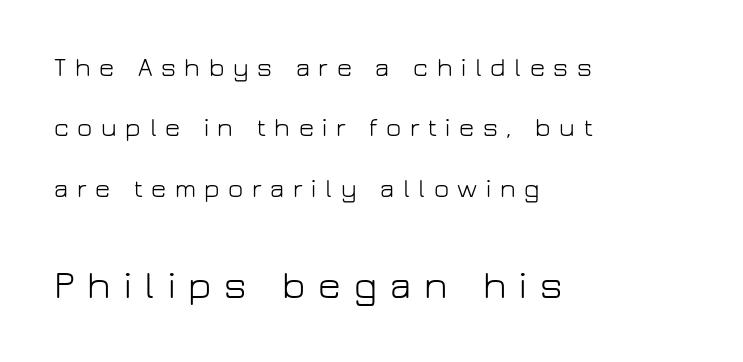
Q: Is the text bold? A: No.
Q: Is the text italic (slanted)? A: No, it is upright.
Q: Is the typeface a serif or a sans-serif typeface? A: Sans-serif.
Q: Is the text underlined? A: No.
Q: How is the paragraph aligned? A: Left-aligned.
Q: Is the spacing between letters normal or unusually wide? A: Unusually wide.
Q: Is the spacing between lines tight, normal or loose? A: Loose.
Q: Which block of text is set in a larger size, the first (top) or the second (bottom)? A: The second (bottom) one.
Q: Width (condensed, normal, or wide)? A: Normal.
Q: Stroke contrast? A: Low.
Q: x-height? A: Medium.
Q: Monospaced? A: No.
